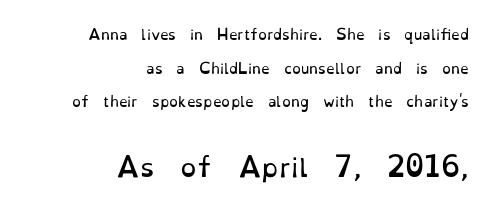
The image shows 26 px text type, upright; set right-aligned, loose line spacing (2.41x), normal letter spacing, not underlined; the second (bottom) block is 1.86x larger.
